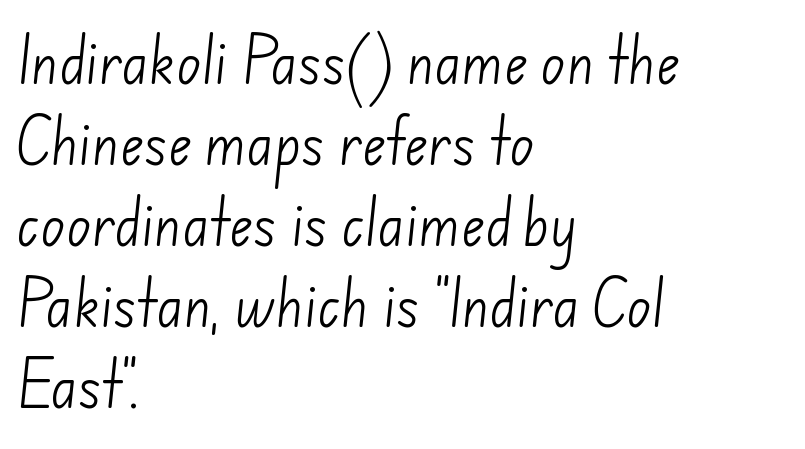
{"serif": "no", "bold": "no", "weight": "light", "width": "normal", "stroke_contrast": "low", "x_height": "small", "monospaced": "no", "underline": "no", "align": "left", "line_spacing": "normal", "line_spacing_ratio": 1.59, "letter_spacing": "normal", "letter_spacing_em": 0.0, "glyph_px": 51}
